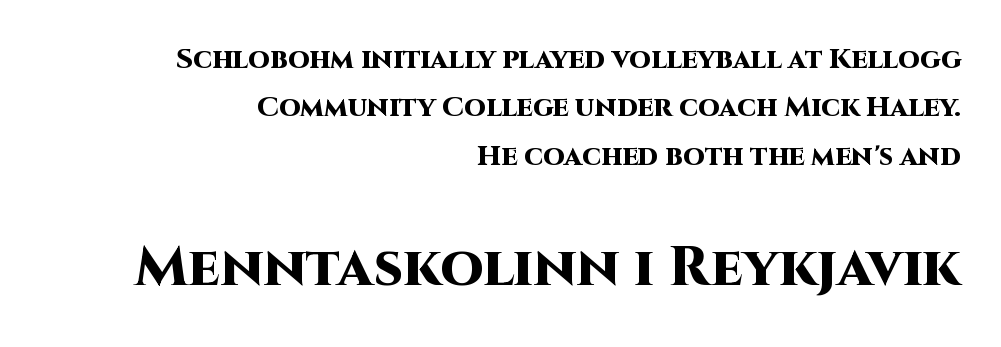
Character size in the trailing block exceeds that of the leading block. Is the letter spacing exaggerated? No — it looks like the ordinary default. Plain, unruled lines of type. These lines are set flush right with a ragged left edge. Weight: bold.
